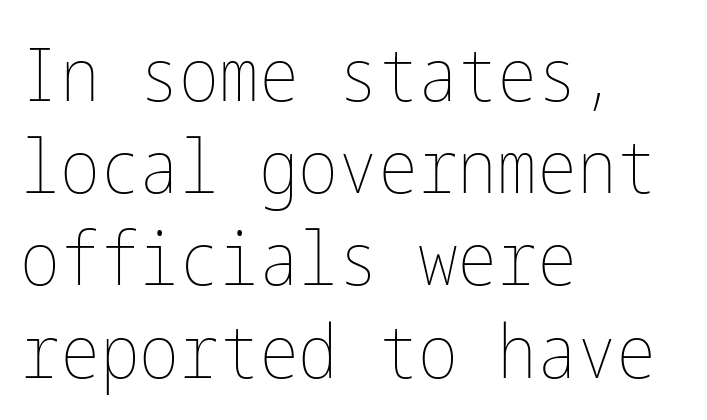
Q: Is the text bold? A: No.
Q: Is the text italic (slanted)? A: No, it is upright.
Q: Is the text underlined? A: No.
Q: How is the paragraph aligned? A: Left-aligned.
Q: Is the spacing between letters normal or unusually wide? A: Normal.
Q: Width (condensed, normal, or wide)? A: Condensed.
Q: Stroke contrast? A: Low.
Q: x-height? A: Medium.
